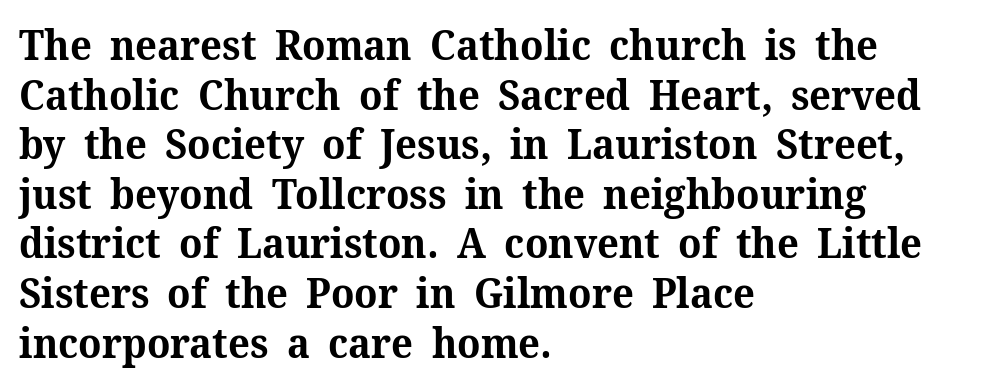
{"serif": "yes", "italic": "no", "bold": "yes", "weight": "bold", "width": "normal", "stroke_contrast": "medium", "x_height": "medium", "monospaced": "no", "underline": "no", "align": "left", "line_spacing_ratio": 1.21, "letter_spacing": "normal", "letter_spacing_em": 0.0, "glyph_px": 41}
